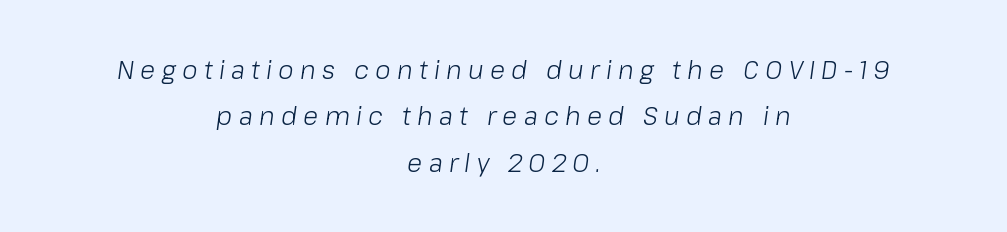
{"italic": "yes", "lean": "right", "slant_degrees": 8, "bold": "no", "underline": "no", "align": "center", "line_spacing_ratio": 1.86, "letter_spacing": "wide", "letter_spacing_em": 0.25, "glyph_px": 25}
